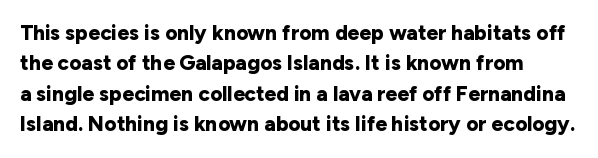
Strong, thick strokes mark this as bold type. Is there much room between lines? A standard amount, neither cramped nor airy. Descender tails drop into unmarked territory. This rendering leaves character spacing at its baseline value. Tall strokes in this sample are plumb rather than angled.
